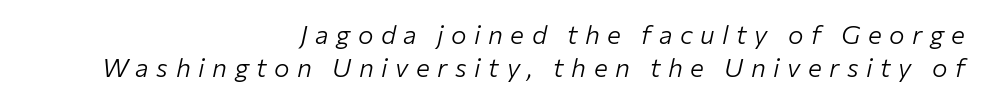
Q: Is the text bold? A: No.
Q: Is the text italic (slanted)? A: Yes, it leans right by about 12 degrees.
Q: Is the text underlined? A: No.
Q: How is the paragraph aligned? A: Right-aligned.
Q: Is the spacing between letters normal or unusually wide? A: Unusually wide.
Q: Is the spacing between lines tight, normal or loose? A: Normal.
